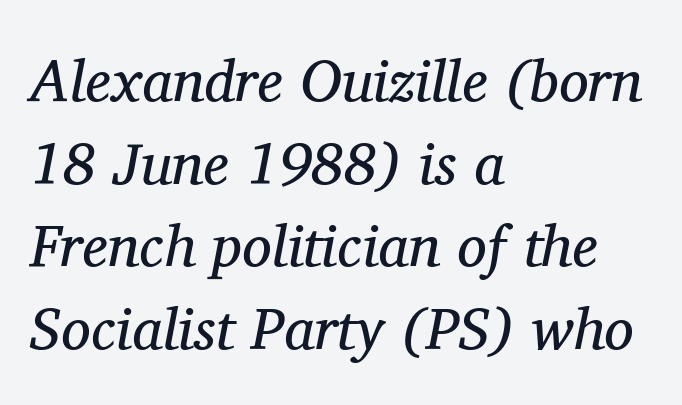
The axis of the letterforms is tilted away from vertical. Layout note: lines flush left. Between one letter and the next there's only the usual sliver of space. Regular leading. A clean baseline with only descenders dipping below it.
